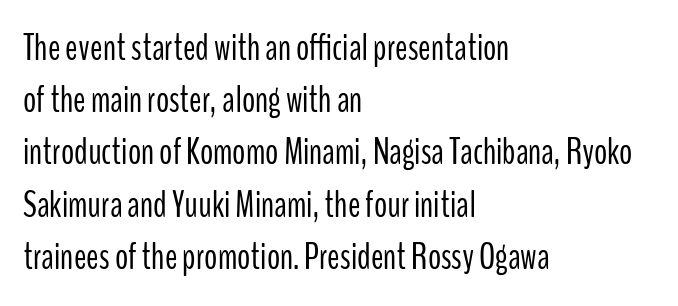
Q: Is the text bold? A: No.
Q: Is the text italic (slanted)? A: No, it is upright.
Q: Is the typeface a serif or a sans-serif typeface? A: Sans-serif.
Q: Is the text underlined? A: No.
Q: How is the paragraph aligned? A: Left-aligned.
Q: Is the spacing between letters normal or unusually wide? A: Normal.
Q: Is the spacing between lines tight, normal or loose? A: Normal.
Q: Width (condensed, normal, or wide)? A: Condensed.
Q: Stroke contrast? A: Low.
Q: x-height? A: Medium.
Q: Monospaced? A: No.
